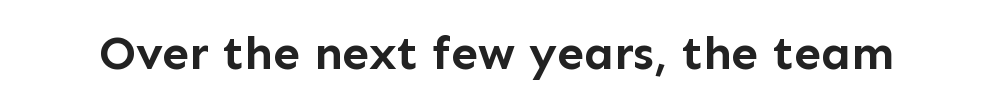
Q: Is the text bold? A: Yes.
Q: Is the text italic (slanted)? A: No, it is upright.
Q: Is the typeface a serif or a sans-serif typeface? A: Sans-serif.
Q: Is the text underlined? A: No.
Q: Is the spacing between letters normal or unusually wide? A: Normal.
Q: Width (condensed, normal, or wide)? A: Normal.
Q: Stroke contrast? A: Low.
Q: x-height? A: Medium.
Q: Monospaced? A: No.
